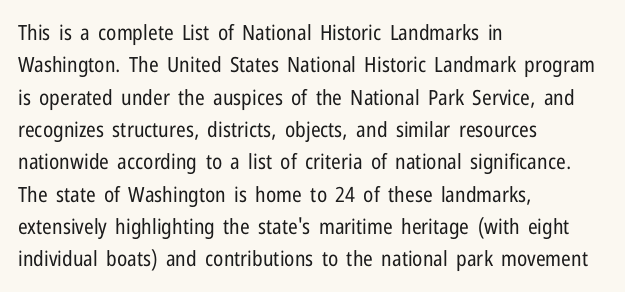
{"italic": "no", "bold": "no", "underline": "no", "align": "left", "line_spacing": "normal", "line_spacing_ratio": 1.54, "letter_spacing": "normal", "letter_spacing_em": 0.0, "glyph_px": 21}
